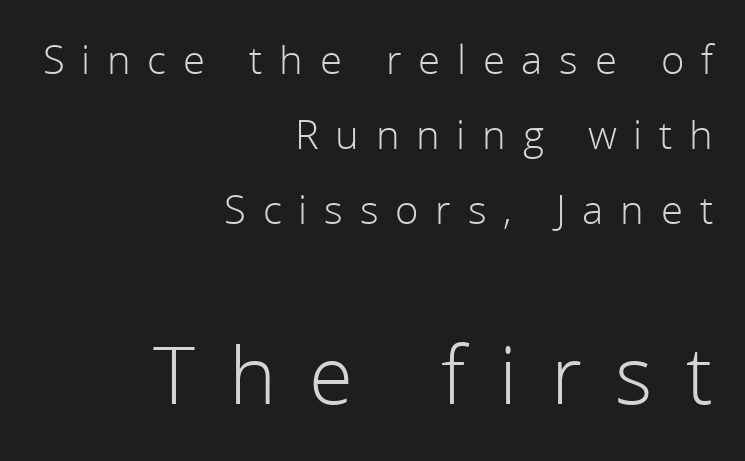
Descenders hang freely into open space. Stroke mass is kept to a normal reading level or below. Quick note: not italic, upright. Classification — sans serif. The block sitting lower on the canvas is the one with enlarged characters. The rendering inserts visible extra space after every character.
